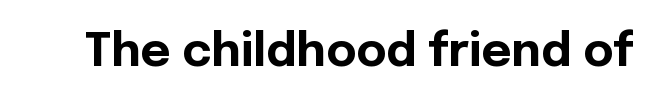
The image shows 46 px bold sans-serif type, upright; set normal letter spacing, not underlined; a medium x-height.
